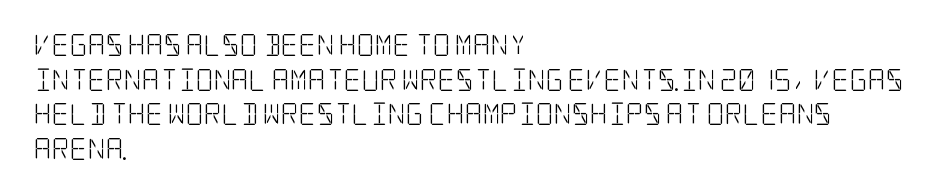
{"italic": "no", "bold": "no", "underline": "no", "align": "left", "line_spacing": "normal", "line_spacing_ratio": 1.57, "letter_spacing": "normal", "letter_spacing_em": 0.0, "glyph_px": 22}
